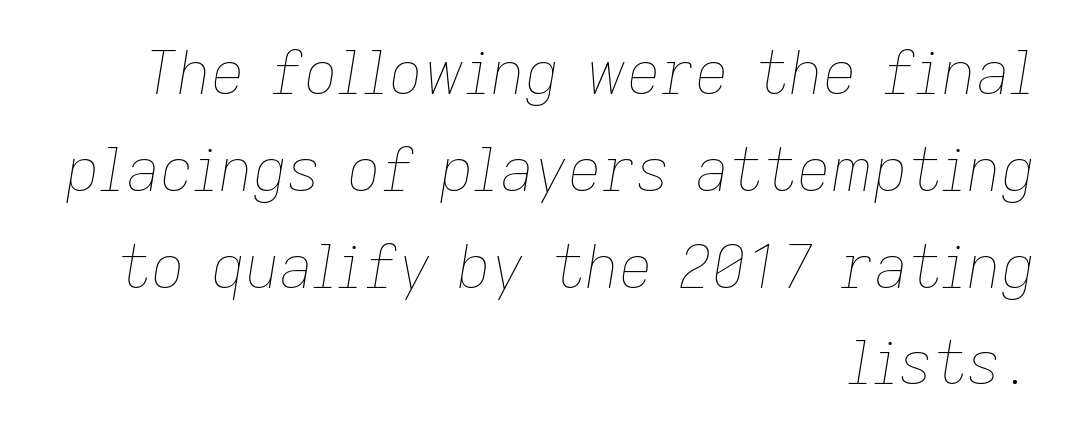
The image shows 59 px thin type, italic (leaning right); set right-aligned, normal line spacing (1.64x), normal letter spacing, not underlined; low stroke contrast and a medium x-height.
